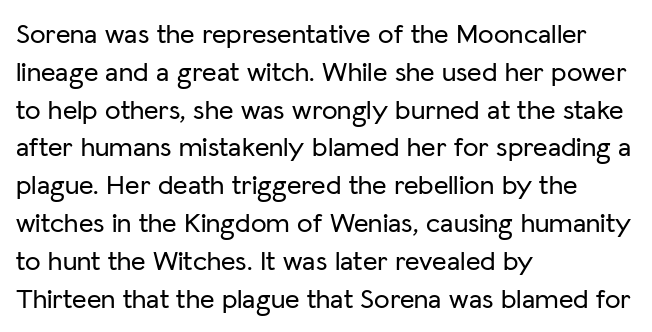
Posture: vertical. Standard letterfit; no display-style spreading of the glyphs. The zone under the glyphs is completely vacant. Each letter keeps its own natural width here, so spacing adapts to shape.
